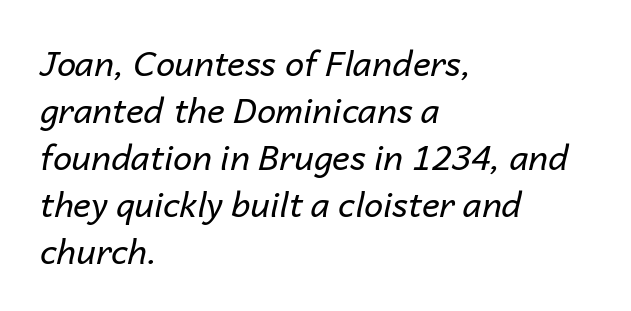
{"italic": "yes", "lean": "right", "slant_degrees": 14, "bold": "no", "weight": "regular", "width": "normal", "stroke_contrast": "low", "x_height": "medium", "monospaced": "no", "underline": "no", "align": "left", "line_spacing": "normal", "line_spacing_ratio": 1.38, "letter_spacing": "normal", "letter_spacing_em": 0.0, "glyph_px": 34}
